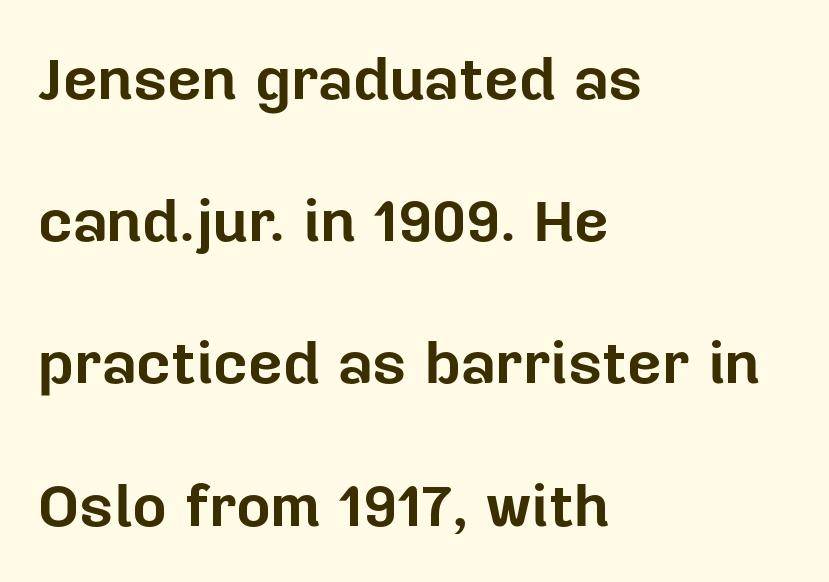
What weight is shown? A full bold with thick strokes. The passage shown is typed in a proportional face where columns would drift. Italic? Not at all — the glyphs are vertical. Standard letterfit; no display-style spreading of the glyphs. Any mark beneath the type? The region is blank.
